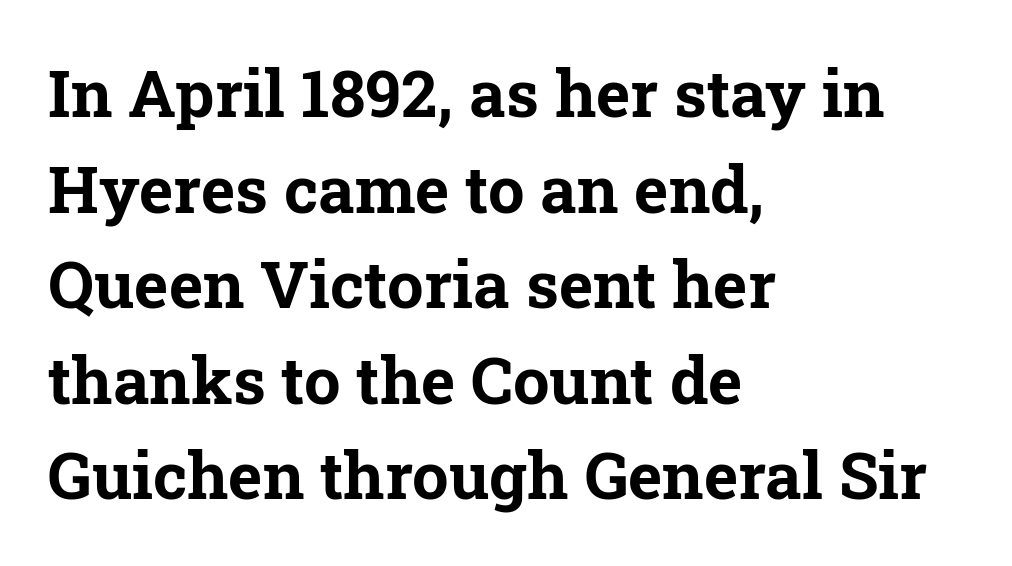
Does the type have serifs? Yes, each stem ends in a small foot. The lines are quadded left. A typesetter would call this zero additional tracking. Spacing verdict: proportional, widths tailored to each character.
